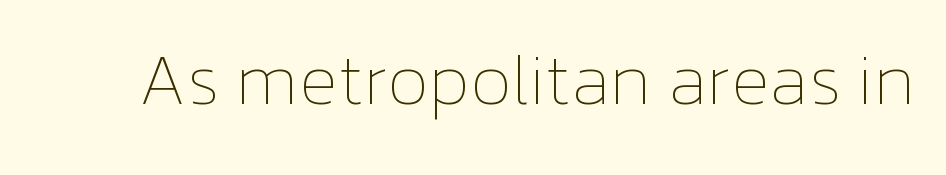
Q: Is the text bold? A: No.
Q: Is the text italic (slanted)? A: No, it is upright.
Q: Is the text underlined? A: No.
Q: Is the spacing between letters normal or unusually wide? A: Normal.
Q: Width (condensed, normal, or wide)? A: Normal.
Q: Stroke contrast? A: Low.
Q: x-height? A: Medium.
Q: Monospaced? A: No.
